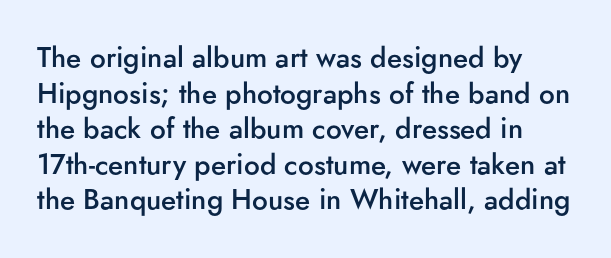
Q: Is the text bold? A: Semi-bold.
Q: Is the text italic (slanted)? A: No, it is upright.
Q: Is the typeface a serif or a sans-serif typeface? A: Sans-serif.
Q: Is the text underlined? A: No.
Q: Is the spacing between letters normal or unusually wide? A: Normal.
Q: Is the spacing between lines tight, normal or loose? A: Normal.
Q: Width (condensed, normal, or wide)? A: Normal.
Q: Stroke contrast? A: Low.
Q: x-height? A: Small.
Q: Monospaced? A: No.
